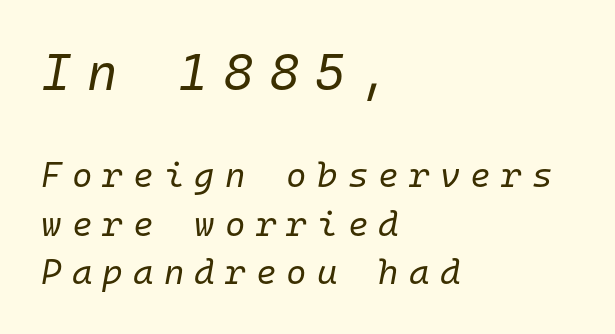
Each line starts at the same left margin while the right side varies. The passage shown is not underscored anywhere. The passage shown begins with its larger block and ends with its smaller one. Italic: yes, the glyphs are oblique.
